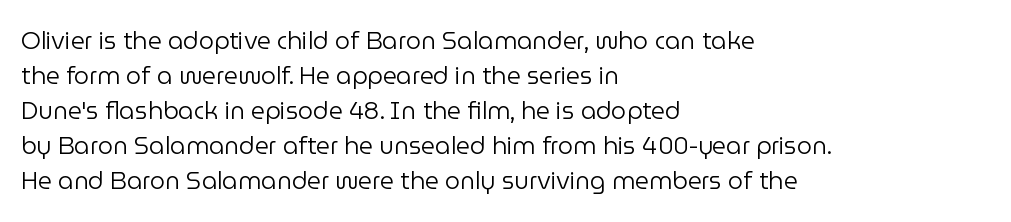
The image shows 24 px text type, upright; set left-aligned, normal line spacing (1.46x), normal letter spacing, not underlined.
